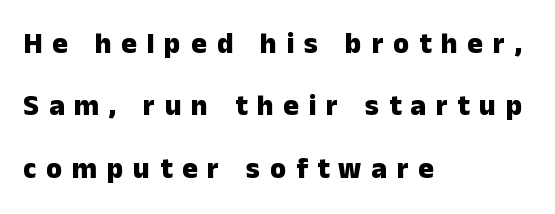
Q: Is the text bold? A: Yes.
Q: Is the text italic (slanted)? A: No, it is upright.
Q: Is the typeface a serif or a sans-serif typeface? A: Sans-serif.
Q: Is the text underlined? A: No.
Q: How is the paragraph aligned? A: Left-aligned.
Q: Is the spacing between letters normal or unusually wide? A: Unusually wide.
Q: Is the spacing between lines tight, normal or loose? A: Loose.
Q: Width (condensed, normal, or wide)? A: Normal.
Q: Stroke contrast? A: Low.
Q: x-height? A: Medium.
Q: Monospaced? A: No.
